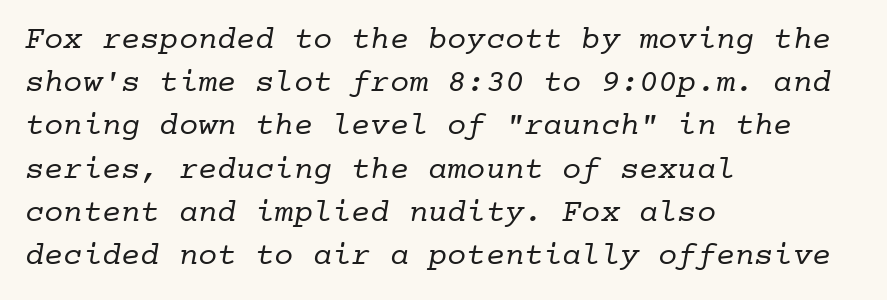
The image shows 32 px regular-weight serif type, monospaced; set left-aligned, normal line spacing (1.35x), normal letter spacing, not underlined; low stroke contrast and a medium x-height.
